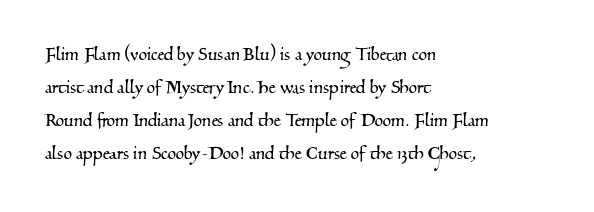
Q: Is the text underlined? A: No.
Q: How is the paragraph aligned? A: Left-aligned.
Q: Is the spacing between letters normal or unusually wide? A: Normal.
Q: Is the spacing between lines tight, normal or loose? A: Normal.
